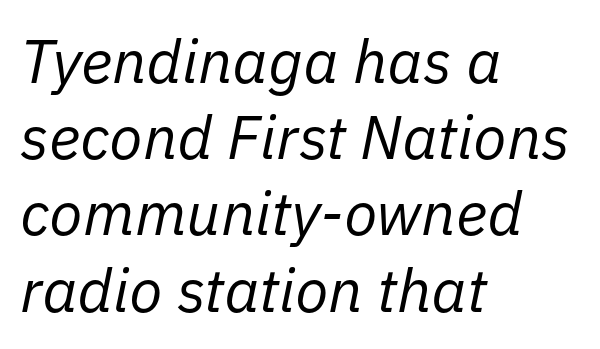
Q: Is the text bold? A: No.
Q: Is the text italic (slanted)? A: Yes, it leans right by about 11 degrees.
Q: Is the text underlined? A: No.
Q: How is the paragraph aligned? A: Left-aligned.
Q: Is the spacing between letters normal or unusually wide? A: Normal.
Q: Is the spacing between lines tight, normal or loose? A: Normal.
Q: Width (condensed, normal, or wide)? A: Normal.
Q: Stroke contrast? A: Low.
Q: x-height? A: Medium.
Q: Monospaced? A: No.
